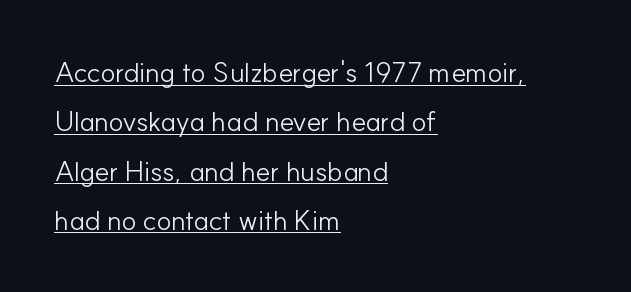
A roman cut, with each character standing at attention. A typesetter would call this proportional, since set widths differ per character. Ink coverage per letter is moderate at most. In CSS terms this would be text-align: left.
